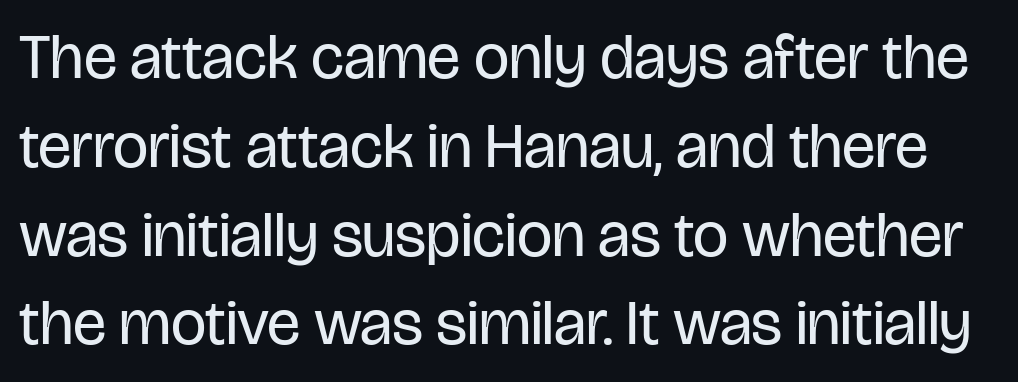
{"serif": "no", "italic": "no", "bold": "no", "weight": "regular", "width": "condensed", "stroke_contrast": "low", "x_height": "large", "monospaced": "no", "underline": "no", "line_spacing": "normal", "line_spacing_ratio": 1.41, "letter_spacing": "normal", "letter_spacing_em": 0.0, "glyph_px": 63}
